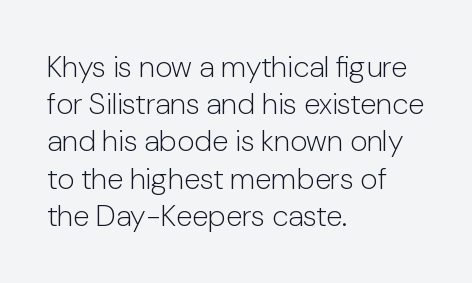
Q: Is the text bold? A: No.
Q: Is the text italic (slanted)? A: No, it is upright.
Q: Is the typeface a serif or a sans-serif typeface? A: Sans-serif.
Q: Is the text underlined? A: No.
Q: How is the paragraph aligned? A: Left-aligned.
Q: Is the spacing between letters normal or unusually wide? A: Normal.
Q: Width (condensed, normal, or wide)? A: Normal.
Q: Stroke contrast? A: Low.
Q: x-height? A: Medium.
Q: Monospaced? A: No.
